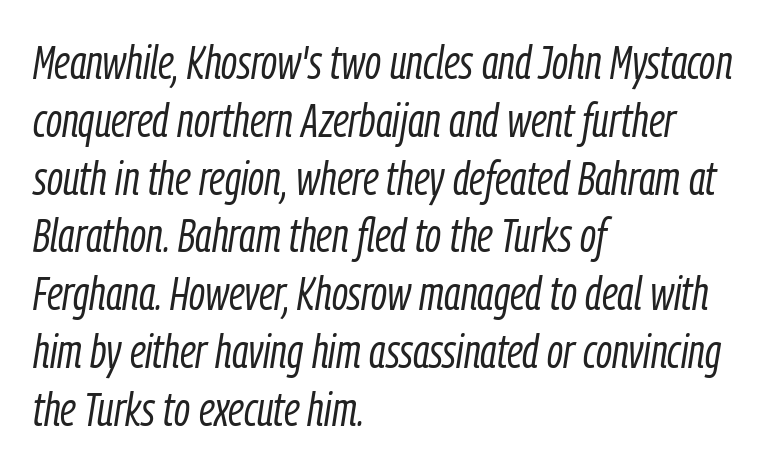
The image shows 47 px light, condensed type, italic (leaning right); set left-aligned, line spacing 1.23x, normal letter spacing, not underlined; low stroke contrast and a medium x-height.
